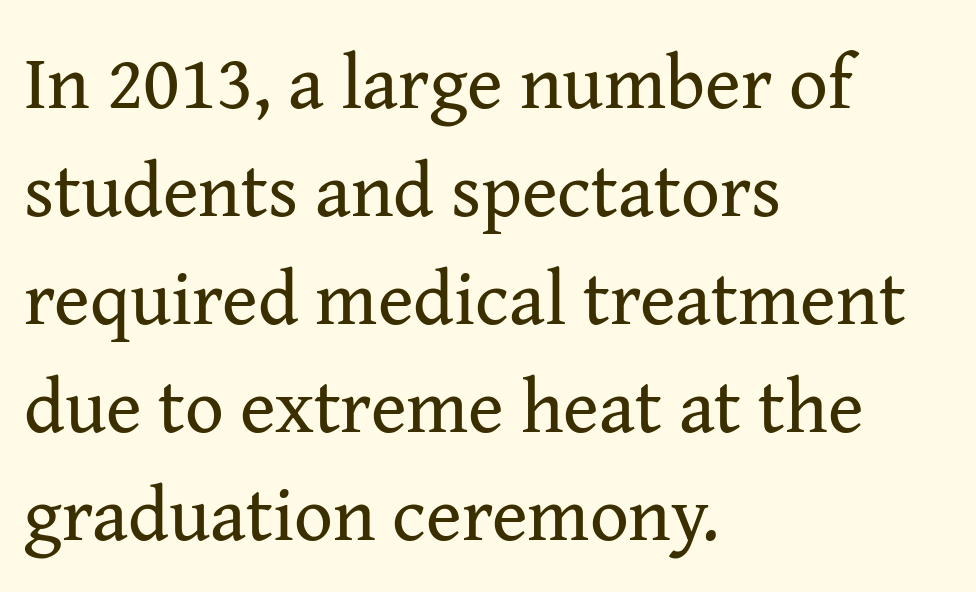
Q: Is the text bold? A: No.
Q: Is the text italic (slanted)? A: No, it is upright.
Q: Is the typeface a serif or a sans-serif typeface? A: Serif.
Q: Is the text underlined? A: No.
Q: How is the paragraph aligned? A: Left-aligned.
Q: Is the spacing between letters normal or unusually wide? A: Normal.
Q: Is the spacing between lines tight, normal or loose? A: Normal.
Q: Width (condensed, normal, or wide)? A: Normal.
Q: Stroke contrast? A: Medium.
Q: x-height? A: Medium.
Q: Monospaced? A: No.
